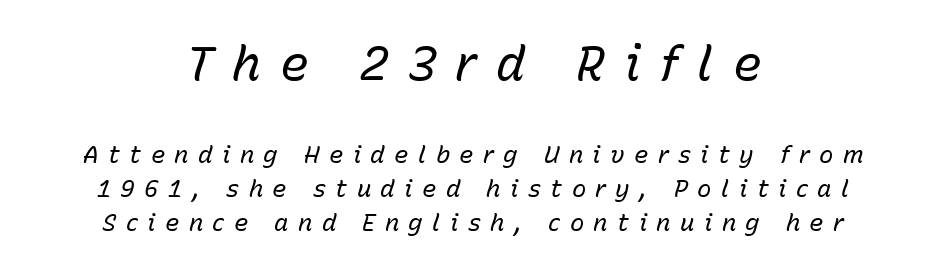
You could not count columns in this text — the font is proportionally spaced. The paragraph has two soft edges and a firm central axis. Does extra space separate the letters? Yes, quite a lot of it. Baseline-to-baseline distance is the conventional proportion of letter height. A quiet, ordinary-to-light weight characterises the typeface.
